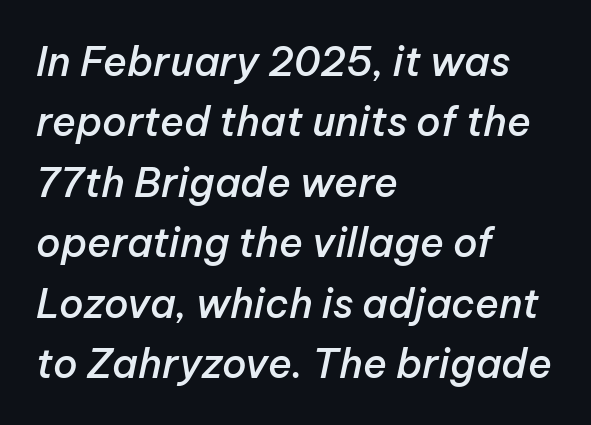
{"italic": "yes", "lean": "right", "slant_degrees": 12, "bold": "semi", "weight": "semibold", "width": "normal", "stroke_contrast": "low", "x_height": "medium", "monospaced": "no", "underline": "no", "align": "left", "line_spacing": "normal", "line_spacing_ratio": 1.51, "letter_spacing": "normal", "letter_spacing_em": 0.0, "glyph_px": 40}
